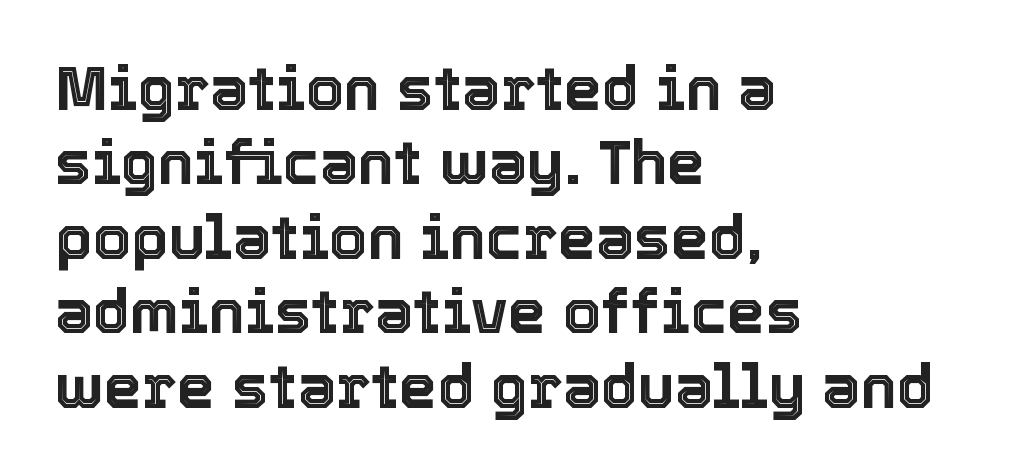
Rendered with straight, roman letterforms. The lines in this sample share a left origin and differ only in where they stop. The rendering keeps characters at their native spacing. Lines of text with bare space underneath. The face used here is proportionally spaced, like ordinary book or web type.
